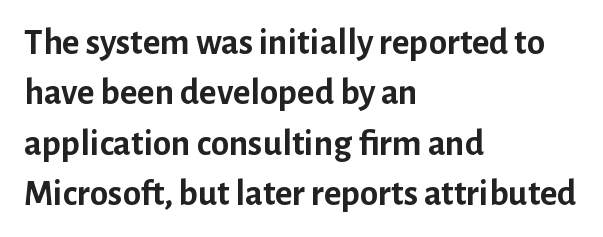
The image shows 37 px semibold sans-serif type, upright; set left-aligned, normal line spacing (1.36x), normal letter spacing, not underlined; low stroke contrast and a medium x-height.
